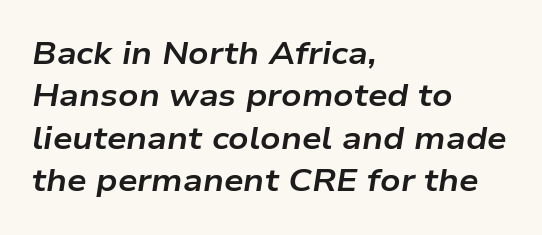
The image shows 31 px bold, wide type, italic (leaning right); set left-aligned, normal line spacing (1.37x), normal letter spacing, not underlined; low stroke contrast and a medium x-height.
